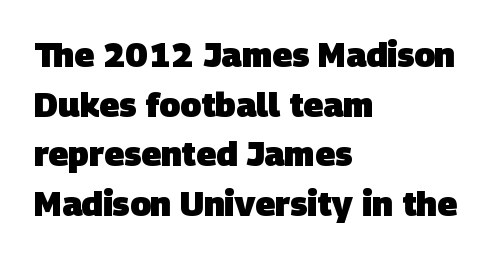
{"serif": "no", "bold": "yes", "weight": "heavy", "width": "normal", "stroke_contrast": "low", "x_height": "large", "monospaced": "no", "underline": "no", "align": "left", "line_spacing": "normal", "line_spacing_ratio": 1.46, "letter_spacing": "normal", "letter_spacing_em": 0.0, "glyph_px": 34}
